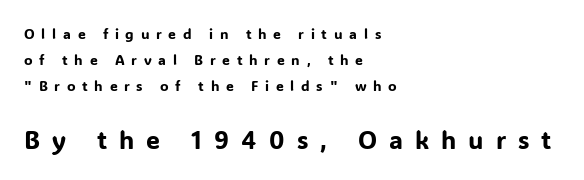
{"italic": "no", "underline": "no", "align": "left", "line_spacing_ratio": 1.85, "letter_spacing": "wide", "letter_spacing_em": 0.48, "larger_block": "second", "size_ratio": 1.79, "glyph_px": 25}
